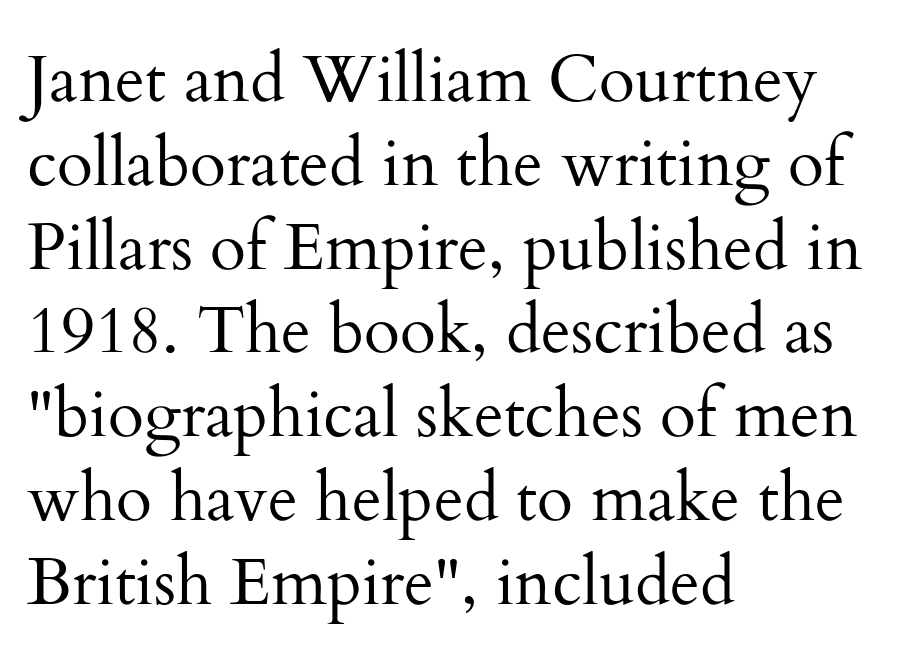
The image shows 66 px regular-weight serif type, upright; set left-aligned, normal line spacing (1.27x), normal letter spacing, not underlined; medium stroke contrast and a small x-height.
